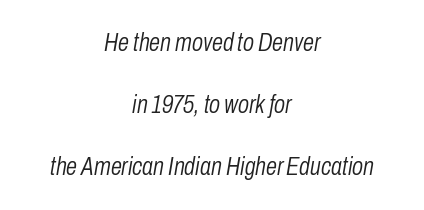
Q: Is the text bold? A: No.
Q: Is the text italic (slanted)? A: Yes, it leans right by about 10 degrees.
Q: Is the text underlined? A: No.
Q: How is the paragraph aligned? A: Centered.
Q: Is the spacing between letters normal or unusually wide? A: Normal.
Q: Is the spacing between lines tight, normal or loose? A: Loose.
